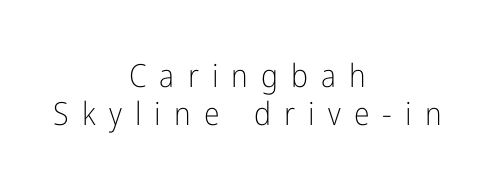
The image shows 32 px light, condensed sans-serif type, upright; set centered, line spacing 1.2x, unusually wide letter spacing (+0.41 em), not underlined; low stroke contrast and a medium x-height.
